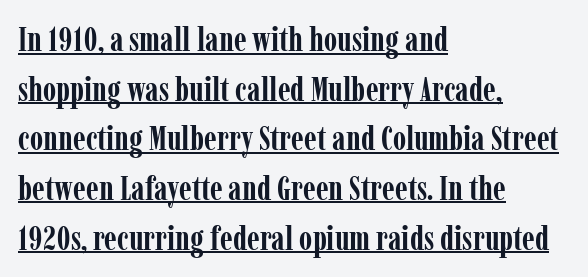
{"serif": "yes", "italic": "no", "bold": "yes", "weight": "semibold", "width": "condensed", "stroke_contrast": "low", "x_height": "medium", "monospaced": "no", "underline": "yes", "align": "left", "line_spacing": "normal", "line_spacing_ratio": 1.46, "letter_spacing": "normal", "letter_spacing_em": 0.0, "glyph_px": 34}
